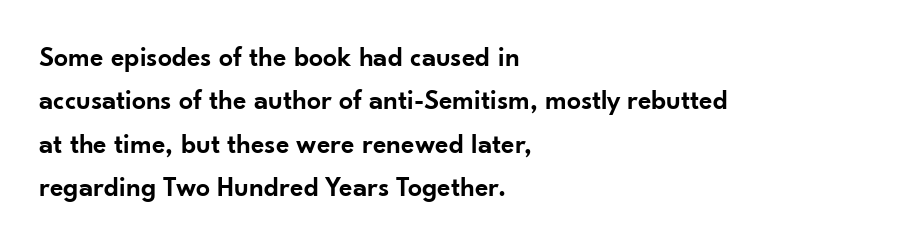
Q: Is the text bold? A: Semi-bold.
Q: Is the text italic (slanted)? A: No, it is upright.
Q: Is the typeface a serif or a sans-serif typeface? A: Sans-serif.
Q: Is the text underlined? A: No.
Q: How is the paragraph aligned? A: Left-aligned.
Q: Is the spacing between letters normal or unusually wide? A: Normal.
Q: Is the spacing between lines tight, normal or loose? A: Normal.
Q: Width (condensed, normal, or wide)? A: Normal.
Q: Stroke contrast? A: Low.
Q: x-height? A: Small.
Q: Monospaced? A: No.
